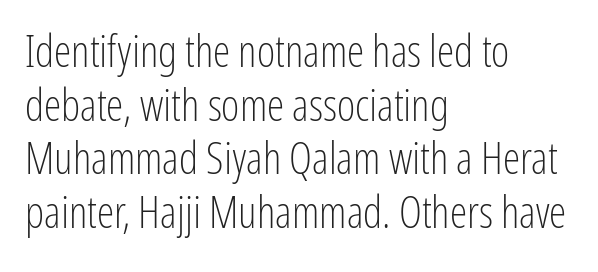
The rendering keeps characters at their native spacing. Short and long lines alike share a common starting point at left. This sample uses an upright cut, with every glyph sitting square on the baseline. Beneath every word, the page is bare.
